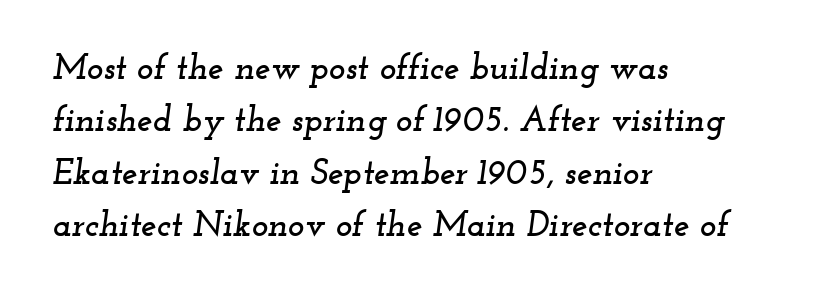
Q: Is the text italic (slanted)? A: Yes, it leans right by about 12 degrees.
Q: Is the typeface a serif or a sans-serif typeface? A: Serif.
Q: Is the text underlined? A: No.
Q: How is the paragraph aligned? A: Left-aligned.
Q: Is the spacing between letters normal or unusually wide? A: Normal.
Q: Is the spacing between lines tight, normal or loose? A: Normal.
Q: Width (condensed, normal, or wide)? A: Wide.
Q: Stroke contrast? A: Low.
Q: x-height? A: Small.
Q: Monospaced? A: No.
